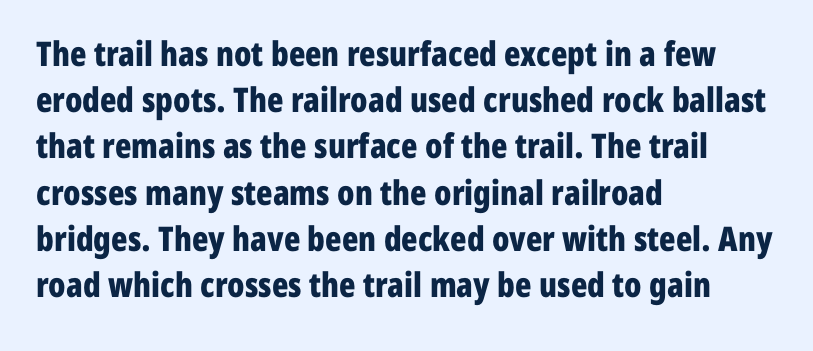
The image shows 34 px bold, condensed sans-serif type, upright; set left-aligned, normal line spacing (1.36x), normal letter spacing, not underlined; low stroke contrast and a medium x-height.
